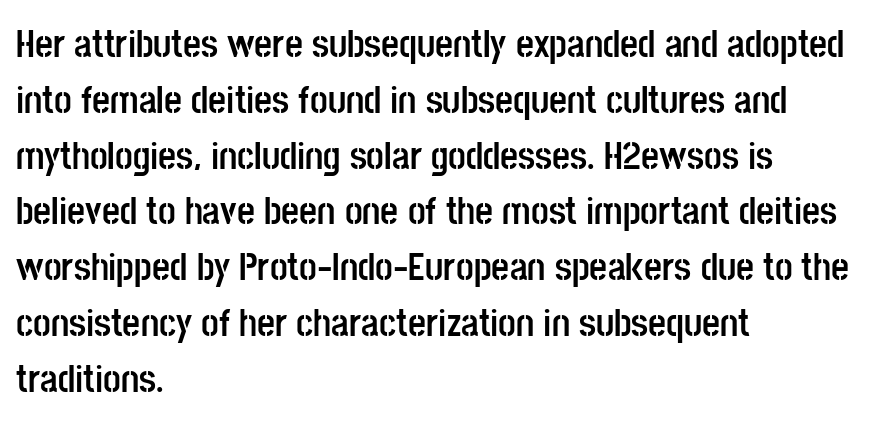
The passage shown stacks its lines at a standard gap. Compared with typical body copy, the letter spacing here is the same. Do the characters align in a grid? No, the font is proportional. The space beneath each line is pristine and unruled. This is sans-serif lettering, the kind often seen on screens and signage. This rendering uses left alignment, leaving the right contour irregular.
